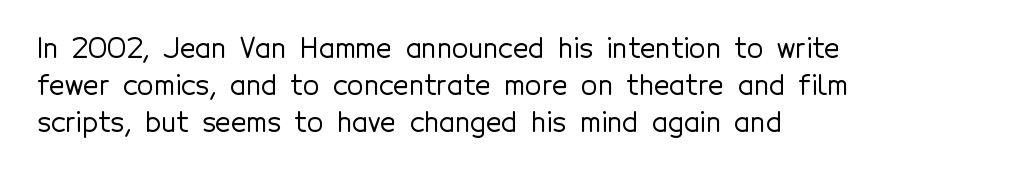
The image shows 27 px text type, upright; set left-aligned, normal line spacing (1.37x), normal letter spacing, not underlined.
